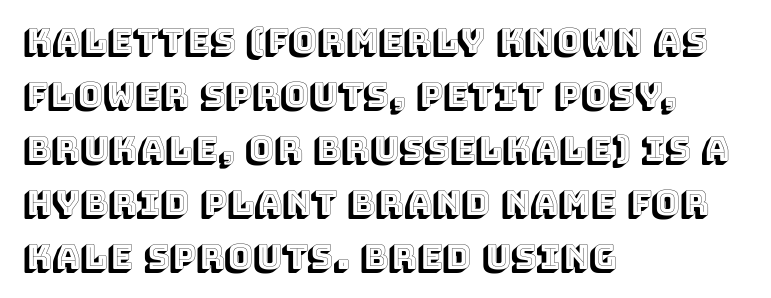
Spacing verdict: proportional, widths tailored to each character. The area under the type is left untouched. The gaps between neighbouring characters are ordinary and unremarkable. Alignment: flush left. A roman cut, with each character standing at attention.
